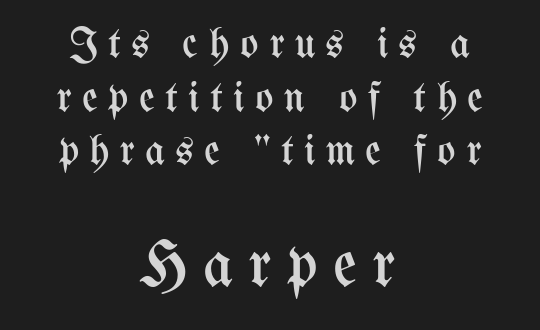
{"italic": "no", "bold": "no", "weight": "regular", "width": "condensed", "stroke_contrast": "medium", "x_height": "medium", "monospaced": "no", "underline": "no", "align": "center", "line_spacing": "normal", "line_spacing_ratio": 1.25, "letter_spacing": "wide", "letter_spacing_em": 0.24, "larger_block": "second", "size_ratio": 1.51, "glyph_px": 65}
